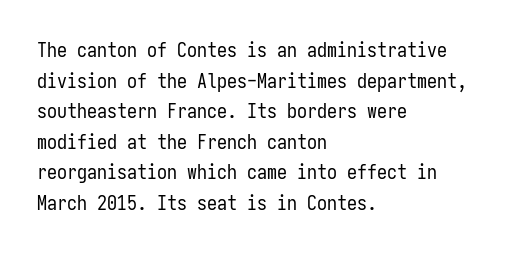
{"italic": "no", "bold": "no", "underline": "no", "align": "left", "line_spacing": "normal", "line_spacing_ratio": 1.53, "letter_spacing": "normal", "letter_spacing_em": 0.0, "glyph_px": 20}
